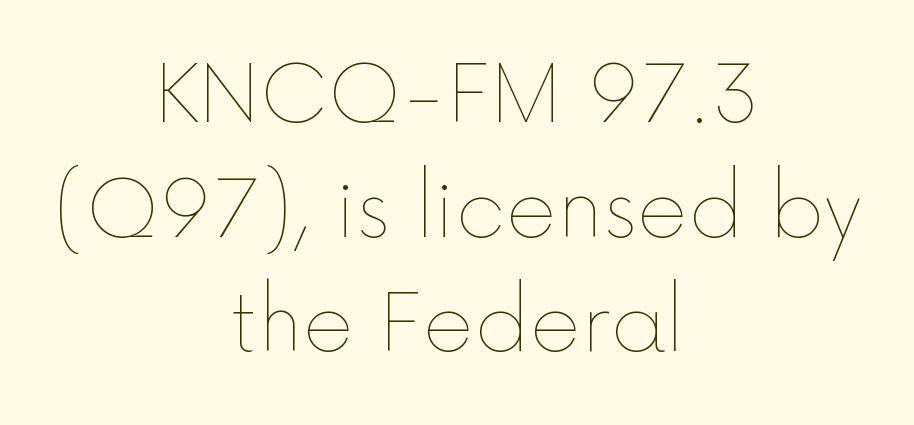
Reading down the block, each line starts at a different indent, mirrored at its end. A typesetter would call this proportional, since set widths differ per character. No italicization has been applied; the sample stays upright. Summary of weight: not heavy and not bold.
